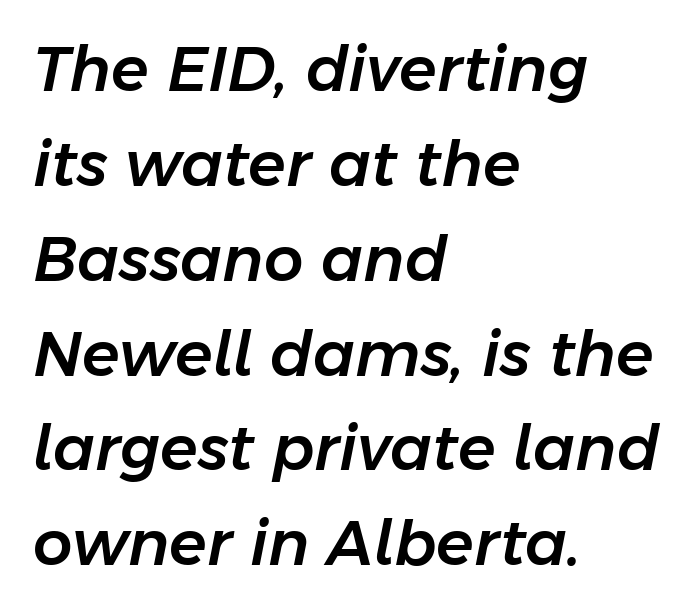
{"italic": "yes", "lean": "right", "slant_degrees": 11, "width": "normal", "stroke_contrast": "low", "x_height": "medium", "monospaced": "no", "underline": "no", "align": "left", "line_spacing": "normal", "line_spacing_ratio": 1.53, "letter_spacing": "normal", "letter_spacing_em": 0.0, "glyph_px": 62}
